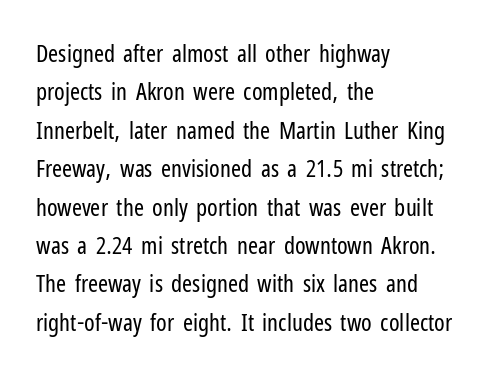
Q: Is the text bold? A: No.
Q: Is the text italic (slanted)? A: No, it is upright.
Q: Is the text underlined? A: No.
Q: How is the paragraph aligned? A: Left-aligned.
Q: Is the spacing between letters normal or unusually wide? A: Normal.
Q: Is the spacing between lines tight, normal or loose? A: Normal.
